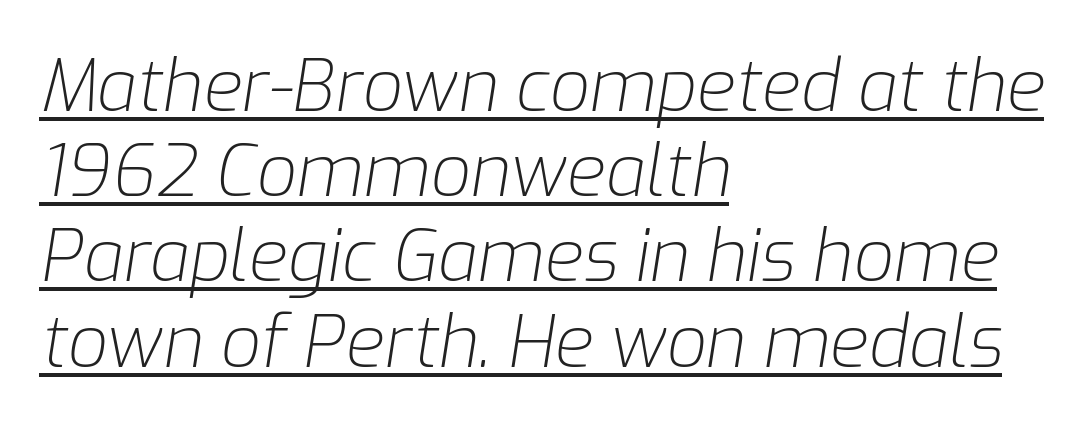
This rendering leaves character spacing at its baseline value. Is the type heavy? It reads as light-to-regular instead. Tall strokes in this sample are angled rather than plumb. Reading down the block, your eye returns to a fixed left position each line. Character widths vary here, with narrow letters taking less room than wide ones. Has an underline been added? It has.
